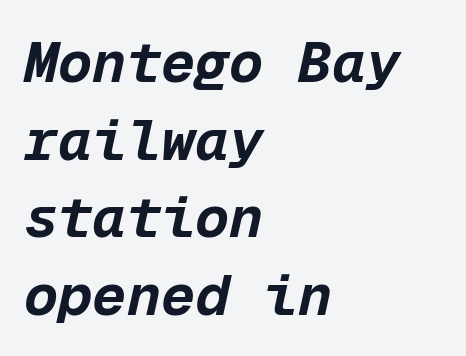
Q: Is the text bold? A: Yes.
Q: Is the text italic (slanted)? A: Yes, it leans right by about 12 degrees.
Q: Is the text underlined? A: No.
Q: How is the paragraph aligned? A: Left-aligned.
Q: Is the spacing between letters normal or unusually wide? A: Normal.
Q: Is the spacing between lines tight, normal or loose? A: Normal.
Q: Width (condensed, normal, or wide)? A: Normal.
Q: Stroke contrast? A: Low.
Q: x-height? A: Medium.
Q: Monospaced? A: Yes.
